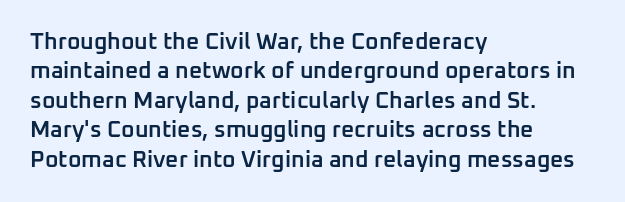
Q: Is the text bold? A: Semi-bold.
Q: Is the text italic (slanted)? A: No, it is upright.
Q: Is the text underlined? A: No.
Q: How is the paragraph aligned? A: Left-aligned.
Q: Is the spacing between letters normal or unusually wide? A: Normal.
Q: Is the spacing between lines tight, normal or loose? A: Normal.
